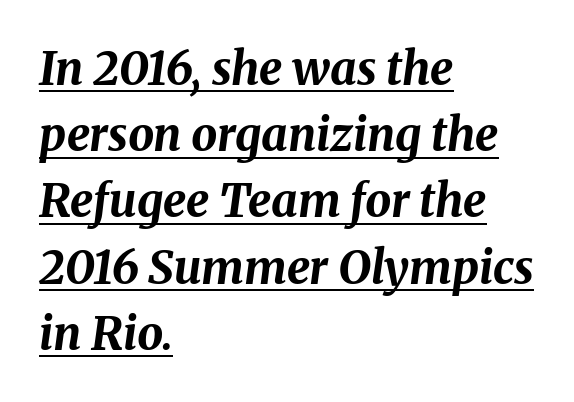
The leading is moderate, giving the passage an even texture. Inter-character spacing is left at the font's built-in metrics. The strokes are fattened all the way to bold. The rendering uses natural spacing where letterforms have individual widths.
